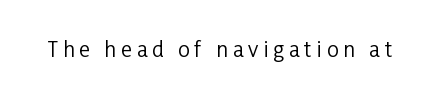
The image shows 21 px text type, upright; set unusually wide letter spacing (+0.23 em), not underlined.
